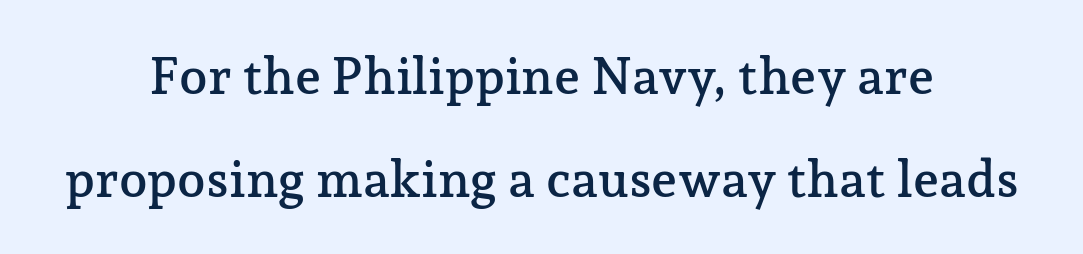
The image shows 51 px serif type, upright; set centered, loose line spacing (2.01x), normal letter spacing, not underlined; low stroke contrast and a medium x-height.
